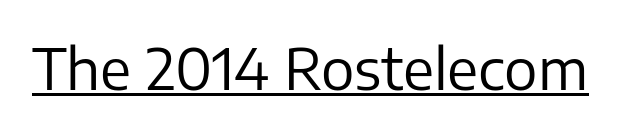
Q: Is the text bold? A: No.
Q: Is the text italic (slanted)? A: No, it is upright.
Q: Is the typeface a serif or a sans-serif typeface? A: Sans-serif.
Q: Is the text underlined? A: Yes.
Q: Is the spacing between letters normal or unusually wide? A: Normal.
Q: Width (condensed, normal, or wide)? A: Normal.
Q: Stroke contrast? A: Low.
Q: x-height? A: Medium.
Q: Monospaced? A: No.
